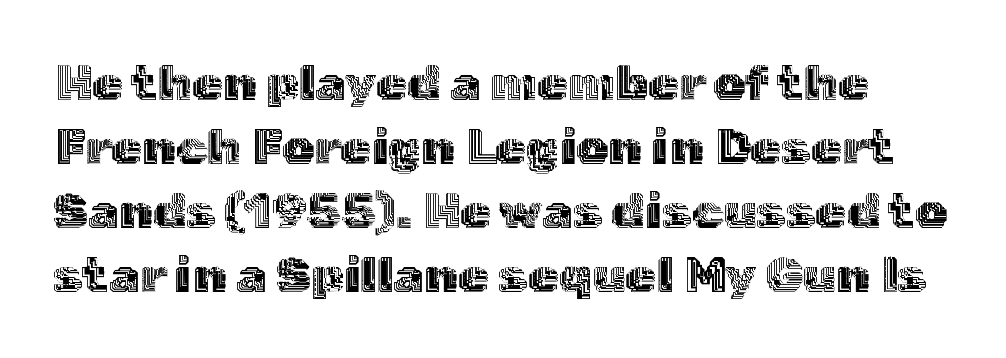
Q: Is the text italic (slanted)? A: No, it is upright.
Q: Is the text underlined? A: No.
Q: Is the spacing between letters normal or unusually wide? A: Normal.
Q: Is the spacing between lines tight, normal or loose? A: Normal.
Q: Width (condensed, normal, or wide)? A: Normal.
Q: x-height? A: Medium.
Q: Monospaced? A: No.
